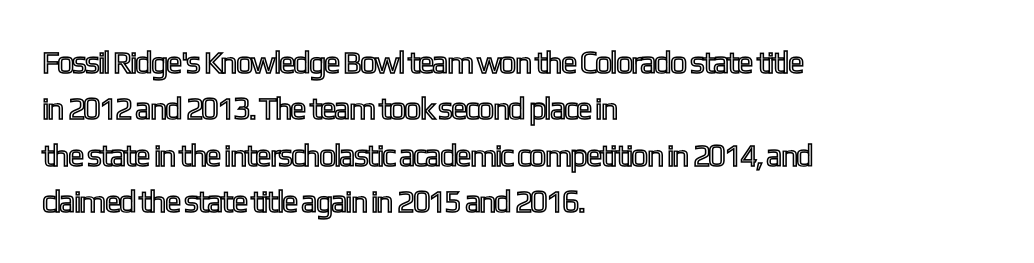
The image shows 31 px condensed type, upright; set left-aligned, normal line spacing (1.5x), normal letter spacing, not underlined; a medium x-height.
